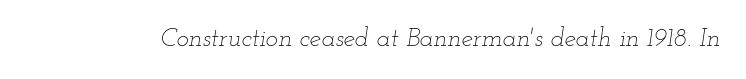
Q: Is the text bold? A: No.
Q: Is the text italic (slanted)? A: Yes, it leans right by about 12 degrees.
Q: Is the text underlined? A: No.
Q: Is the spacing between letters normal or unusually wide? A: Normal.
